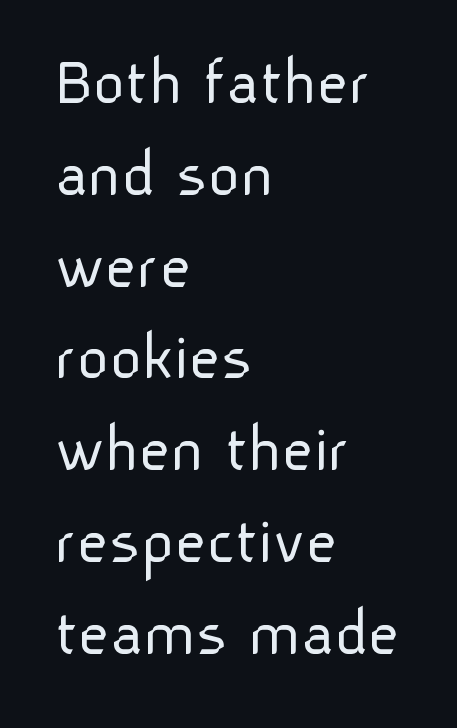
The image shows 69 px light sans-serif type, upright; set left-aligned, normal line spacing (1.33x), normal letter spacing, not underlined; low stroke contrast and a medium x-height.
